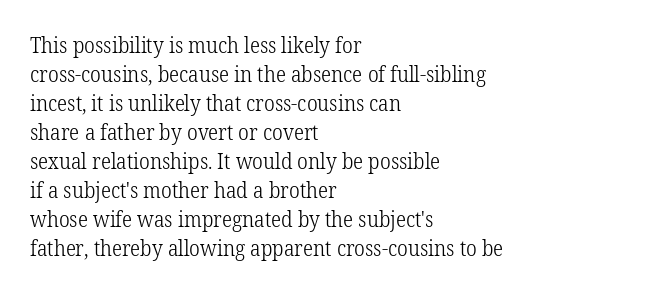
Letters rest on an invisible, unmarked baseline. Heaviness? Minimal to ordinary, like unemphasized prose. The rendering anchors every line to the left-hand side. The line-height multiplier appears to be the usual default.
